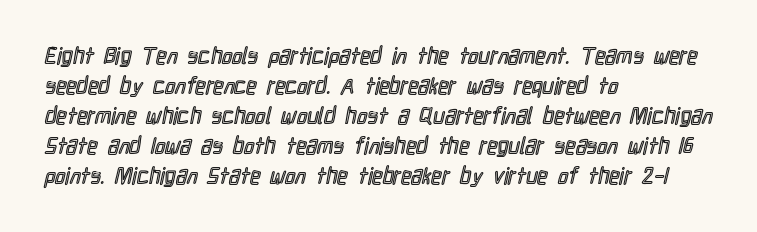
Q: Is the text italic (slanted)? A: Yes.
Q: Is the text underlined? A: No.
Q: How is the paragraph aligned? A: Left-aligned.
Q: Is the spacing between letters normal or unusually wide? A: Normal.
Q: Is the spacing between lines tight, normal or loose? A: Normal.
